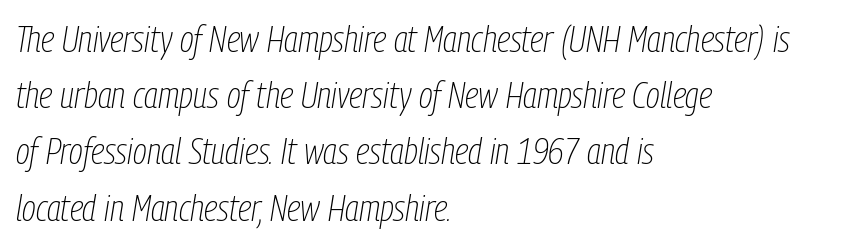
The letters advance in unequal steps, a hallmark of proportional type. Vertically, the passage feels balanced, rows spaced as you'd expect. Here the glyphs are tracked normally, forming tight word shapes. Any mark beneath the type? The region is blank. Casual observation: everything's shoved over to the left.
